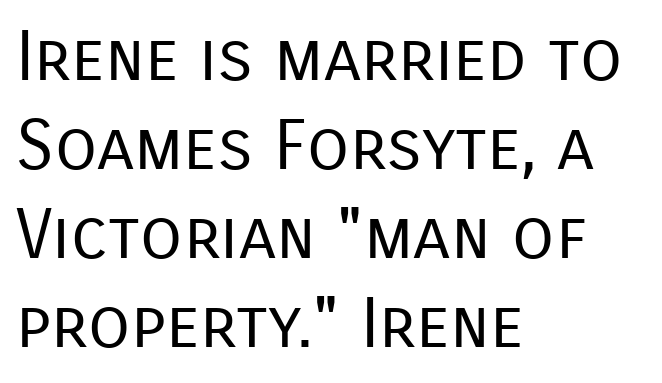
The image shows 69 px regular-weight sans-serif type, upright; set left-aligned, normal line spacing (1.29x), normal letter spacing, not underlined; low stroke contrast and a medium x-height.
